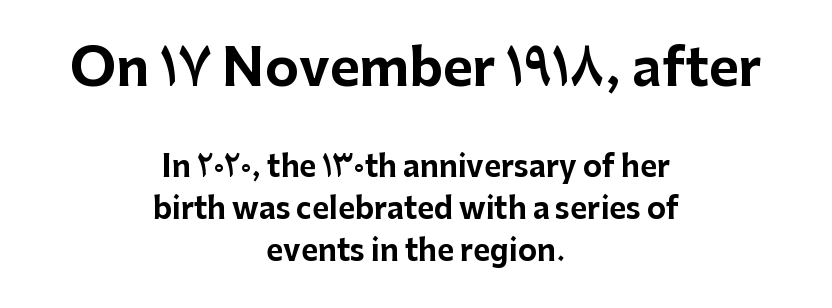
The image shows 51 px bold sans-serif type, upright; set centered, normal line spacing (1.45x), normal letter spacing, not underlined; the first (top) block is 1.76x larger; low stroke contrast and a medium x-height.
